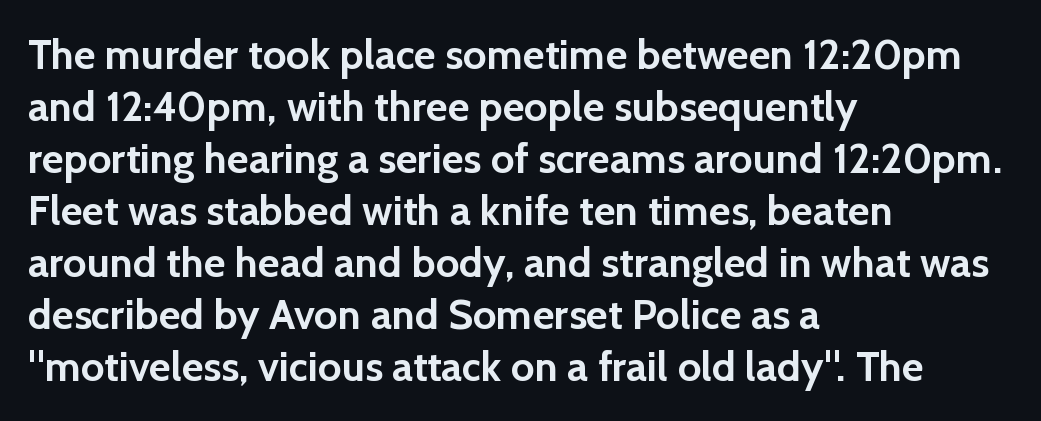
{"serif": "no", "italic": "no", "bold": "yes", "weight": "semibold", "width": "normal", "x_height": "medium", "monospaced": "no", "underline": "no", "align": "left", "line_spacing_ratio": 1.24, "letter_spacing": "normal", "letter_spacing_em": 0.0, "glyph_px": 42}
